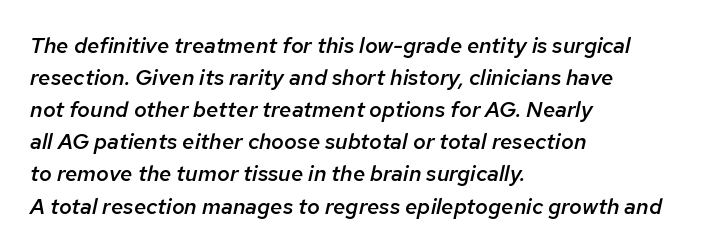
{"italic": "yes", "lean": "right", "slant_degrees": 12, "bold": "semi", "underline": "no", "align": "left", "line_spacing": "normal", "line_spacing_ratio": 1.46, "letter_spacing": "normal", "letter_spacing_em": 0.0, "glyph_px": 22}
